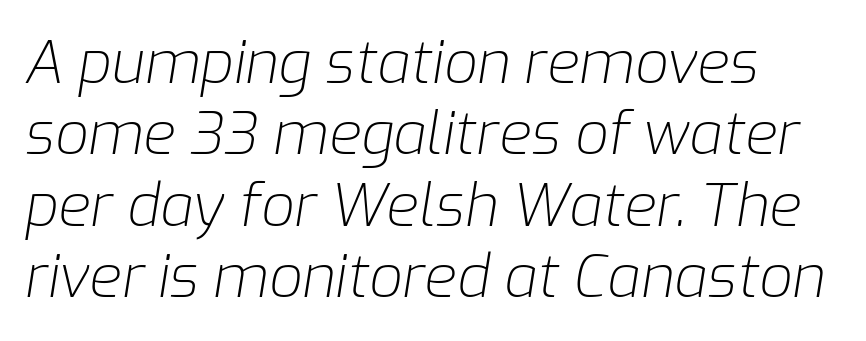
Q: Is the text bold? A: No.
Q: Is the text italic (slanted)? A: Yes, it leans right by about 9 degrees.
Q: Is the text underlined? A: No.
Q: How is the paragraph aligned? A: Left-aligned.
Q: Is the spacing between letters normal or unusually wide? A: Normal.
Q: Width (condensed, normal, or wide)? A: Normal.
Q: Stroke contrast? A: Low.
Q: x-height? A: Medium.
Q: Monospaced? A: No.
